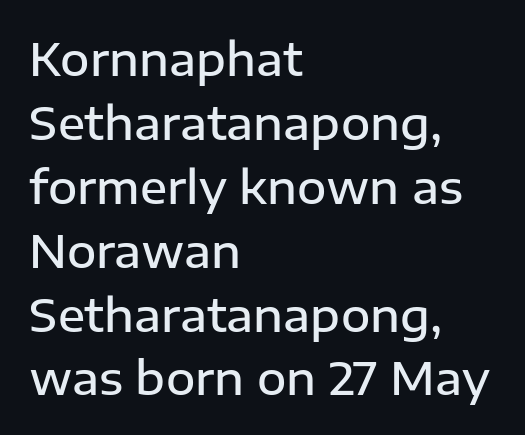
{"serif": "no", "italic": "no", "bold": "semi", "weight": "semibold", "width": "normal", "stroke_contrast": "low", "x_height": "medium", "monospaced": "no", "underline": "no", "align": "left", "line_spacing": "normal", "line_spacing_ratio": 1.42, "letter_spacing": "normal", "letter_spacing_em": 0.0, "glyph_px": 45}
